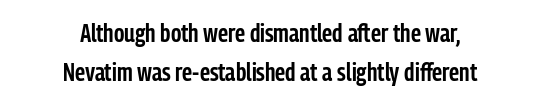
{"italic": "no", "bold": "semi", "underline": "no", "align": "center", "line_spacing": "normal", "line_spacing_ratio": 1.51, "letter_spacing": "normal", "letter_spacing_em": 0.0, "glyph_px": 26}
